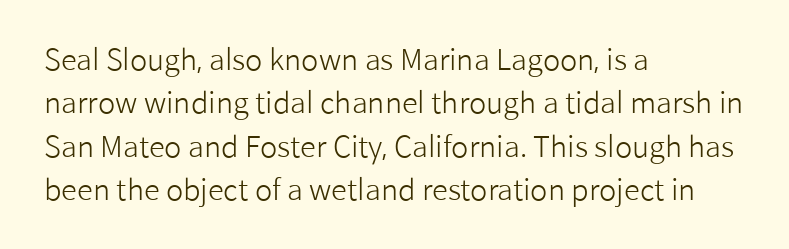
These glyphs show unthickened strokes, regular width or finer. Check where the strokes stop: nothing finishes them off — pure sans. Is this a fixed-width face? No — the glyphs have proportional, varying widths. Horizontally, the lines are justified to the leading edge only. Descenders are the only things crossing below the line.
